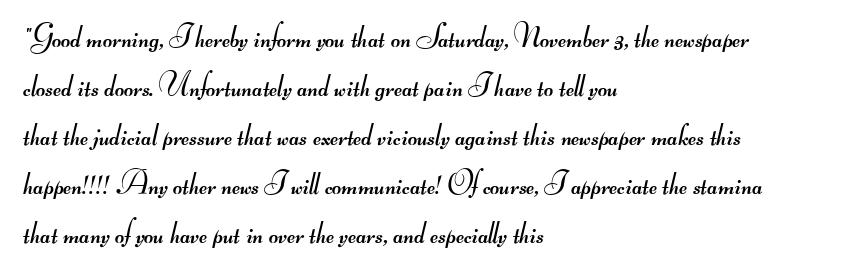
{"serif": "no", "bold": "no", "weight": "regular", "width": "wide", "stroke_contrast": "medium", "monospaced": "no", "underline": "no", "align": "left", "line_spacing": "normal", "line_spacing_ratio": 1.53, "letter_spacing": "normal", "letter_spacing_em": 0.0, "glyph_px": 32}
